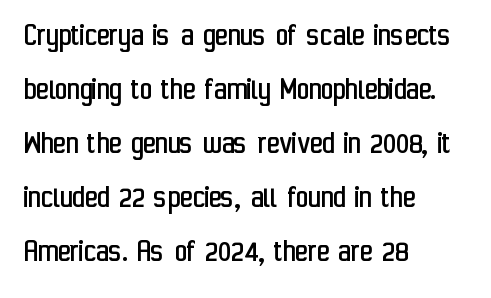
Nothing heavy about these letters — not bold at all. Serif or sans? Sans — the stroke terminals are bare. The rendering keeps characters at their native spacing. The lines are quadded left. Is this a fixed-width face? No — the glyphs have proportional, varying widths. Only glyphs here, with clear space below each row.
